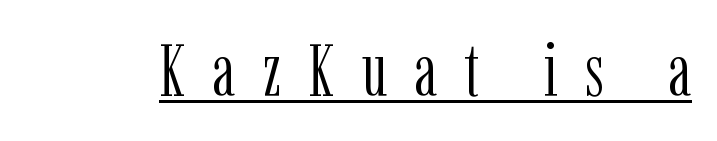
The image shows 73 px light, condensed serif type, upright; set unusually wide letter spacing (+0.37 em), underlined; low stroke contrast and a medium x-height.
